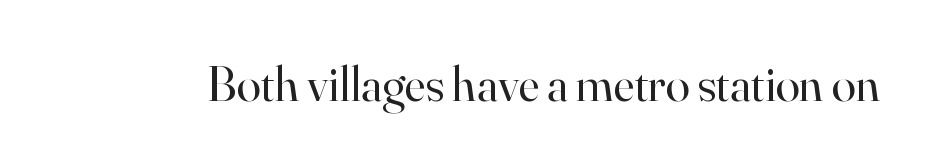
{"serif": "yes", "italic": "no", "bold": "no", "weight": "regular", "width": "normal", "stroke_contrast": "high", "x_height": "small", "monospaced": "no", "underline": "no", "letter_spacing": "normal", "letter_spacing_em": 0.0, "glyph_px": 49}
